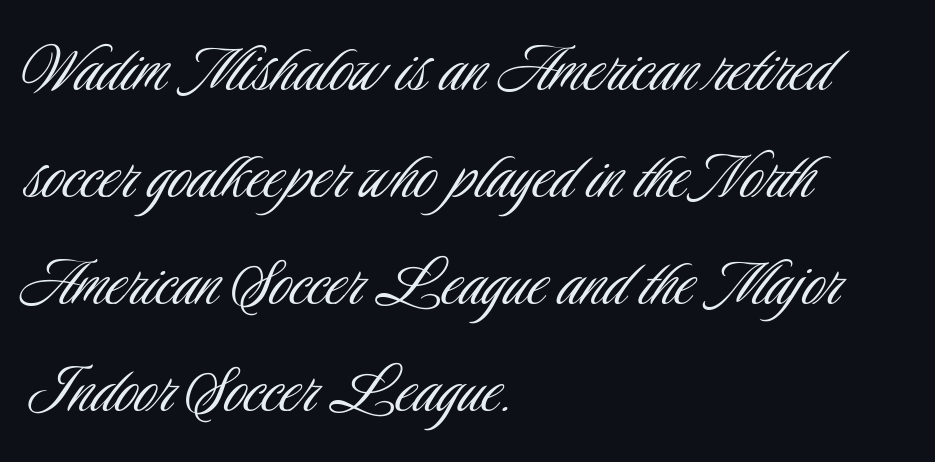
Ink coverage per letter is moderate at most. How are the letters spaced? Ordinarily, with no added tracking. These lines are composed in type without serifs. A clean baseline with only descenders dipping below it. A typesetter would call this leading conventional body-copy spacing.
